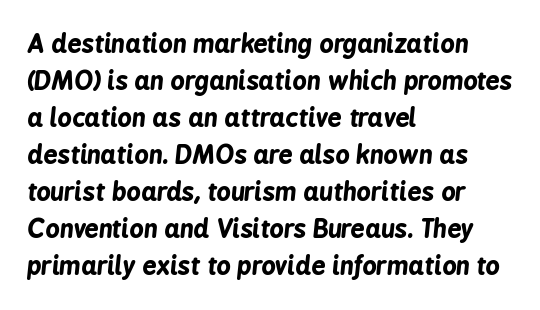
The image shows 25 px bold type, italic (leaning right); set left-aligned, normal line spacing (1.48x), normal letter spacing, not underlined.
